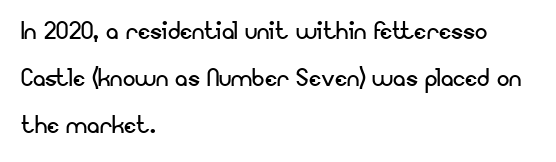
The image shows 31 px regular-weight sans-serif type, upright; set left-aligned, normal line spacing (1.52x), normal letter spacing, not underlined; low stroke contrast and a small x-height.
